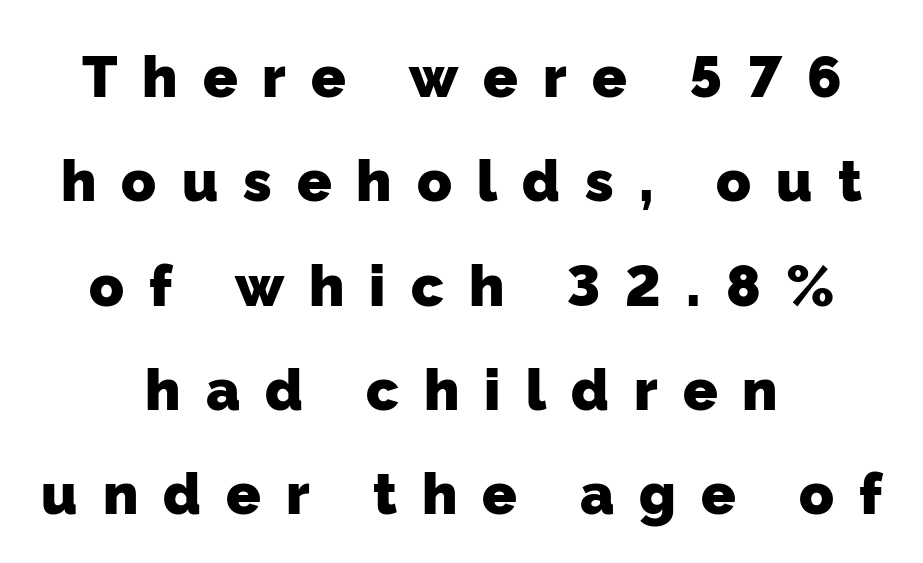
The image shows 57 px heavy sans-serif type; set centered, line spacing 1.83x, unusually wide letter spacing (+0.44 em), not underlined; low stroke contrast and a medium x-height.
